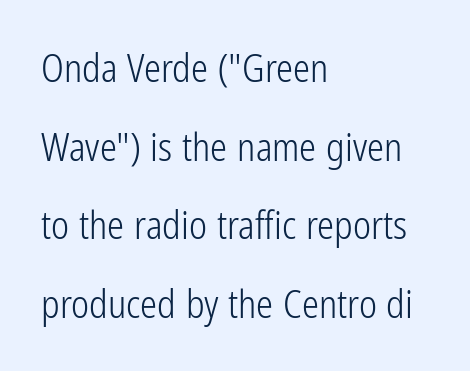
Q: Is the text bold? A: No.
Q: Is the text italic (slanted)? A: No, it is upright.
Q: Is the typeface a serif or a sans-serif typeface? A: Sans-serif.
Q: Is the text underlined? A: No.
Q: How is the paragraph aligned? A: Left-aligned.
Q: Is the spacing between letters normal or unusually wide? A: Normal.
Q: Is the spacing between lines tight, normal or loose? A: Loose.
Q: Width (condensed, normal, or wide)? A: Condensed.
Q: Stroke contrast? A: Low.
Q: x-height? A: Medium.
Q: Monospaced? A: No.
